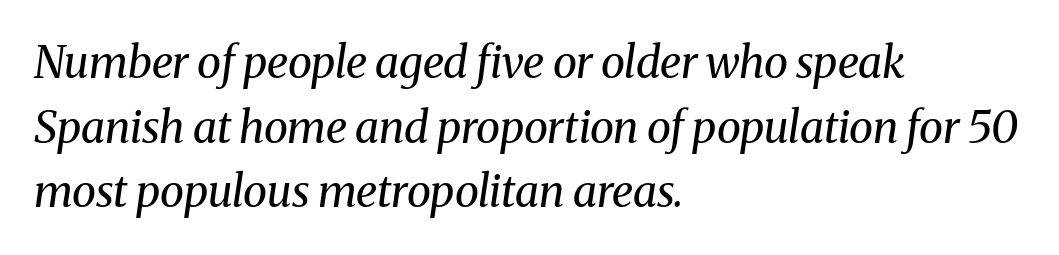
The image shows 44 px regular-weight serif type, italic (leaning right); set left-aligned, normal line spacing (1.47x), normal letter spacing, not underlined; medium stroke contrast and a medium x-height.
